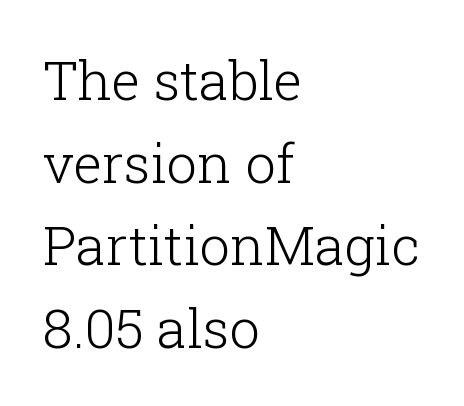
Old-style or modern, the face here clearly has serifs. The lines are quadded left. This is not heavy type; no bold has been used. Looks like regular typesetting: each glyph gets only the width it needs.
